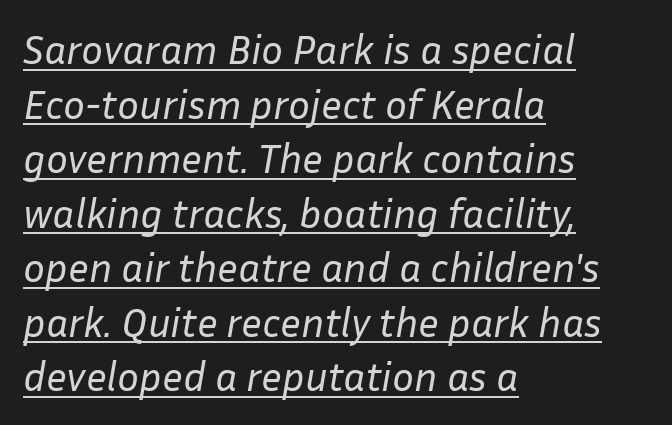
The image shows 41 px regular-weight type, italic (leaning right); set left-aligned, normal line spacing (1.33x), normal letter spacing, underlined; low stroke contrast and a medium x-height.
